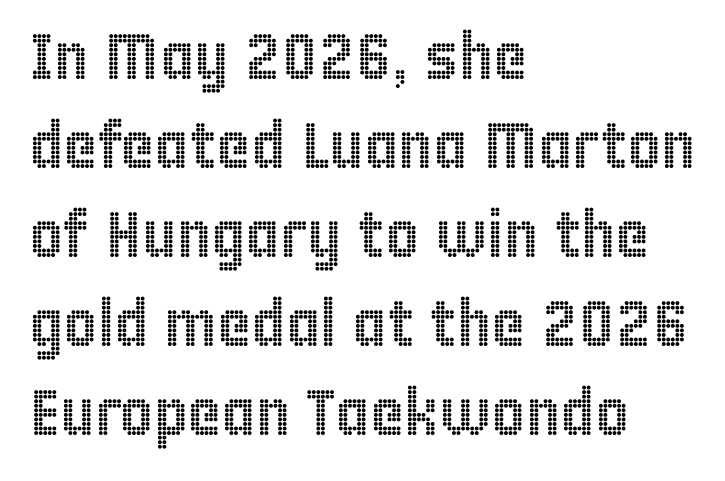
Tracking here is standard; glyphs follow each other at the usual distance. You could not count columns in this text — the font is proportionally spaced. No word sits above an underline. One glance says typical: line gaps are just what's usual.
